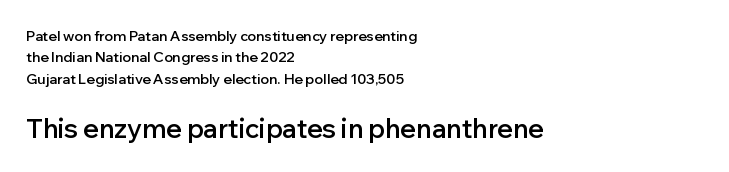
The paragraph shown leans on its left margin. Character size in the trailing block exceeds that of the leading block. Posture: upright roman. Heft: intermediate — a semibold. Leading matches the norm, producing a regular column. The letters sit at their default tracking, neither squeezed nor spread.
